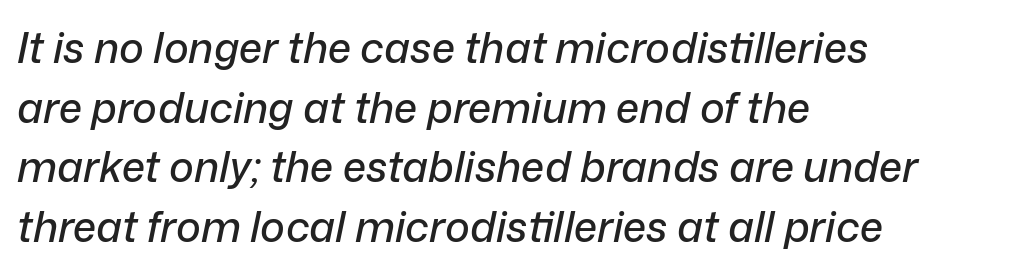
The image shows 42 px text type, italic (leaning right); set left-aligned, normal line spacing (1.42x), normal letter spacing, not underlined; low stroke contrast and a medium x-height.
